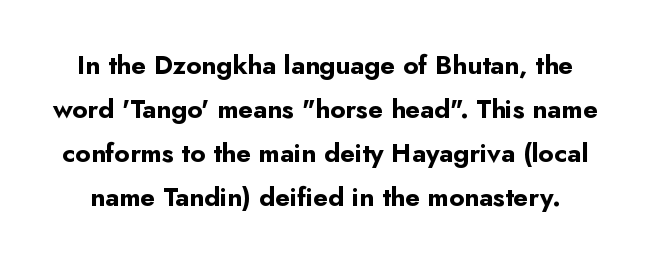
Quick note: interline space is typical. The letters stand straight up with perfectly vertical stems. Heavy, bold letterforms. You could call the tracking neutral — neither tight nor loose. Clear beneath every line of the passage.
